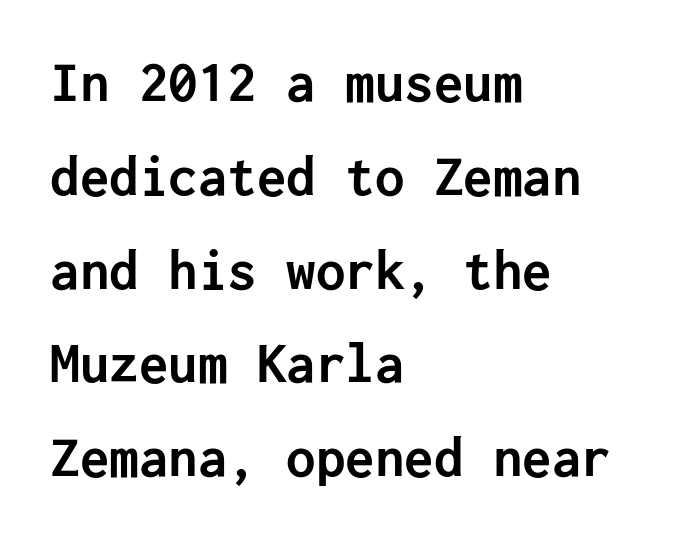
{"serif": "no", "italic": "no", "bold": "yes", "weight": "semibold", "width": "normal", "stroke_contrast": "low", "x_height": "medium", "underline": "no", "align": "left", "line_spacing": "normal", "line_spacing_ratio": 1.59, "letter_spacing": "normal", "letter_spacing_em": 0.0, "glyph_px": 59}
